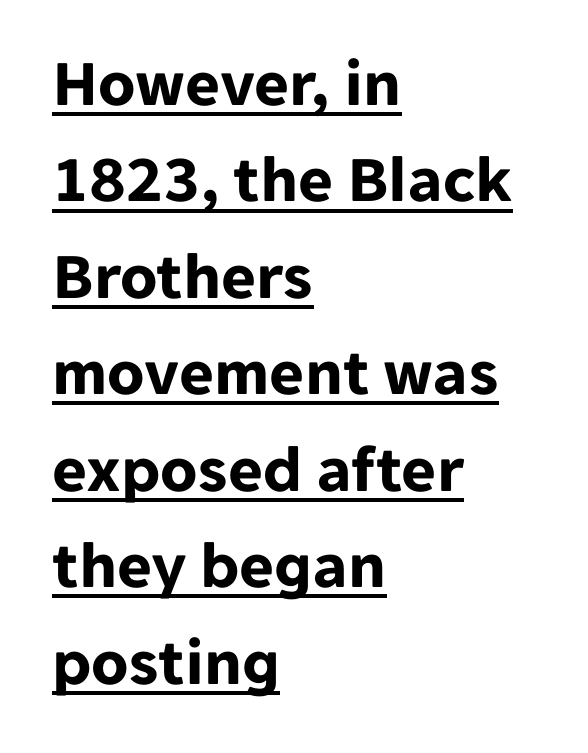
{"serif": "no", "italic": "no", "bold": "yes", "weight": "bold", "width": "normal", "stroke_contrast": "low", "x_height": "medium", "monospaced": "no", "underline": "yes", "align": "left", "line_spacing": "normal", "line_spacing_ratio": 1.44, "letter_spacing": "normal", "letter_spacing_em": 0.0, "glyph_px": 67}
